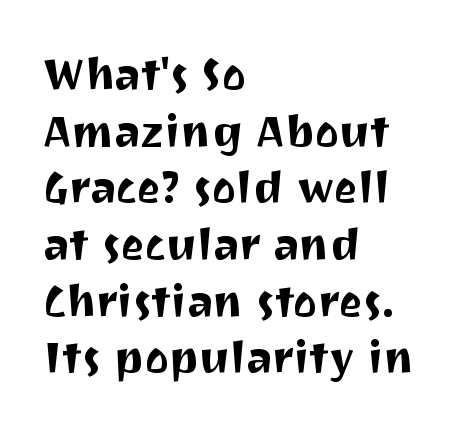
Is this a fixed-width face? No — the glyphs have proportional, varying widths. The gaps between neighbouring characters are ordinary and unremarkable. Is the block centered? No — it sits flush against the left margin. Rule under the text: the space is simply empty.
